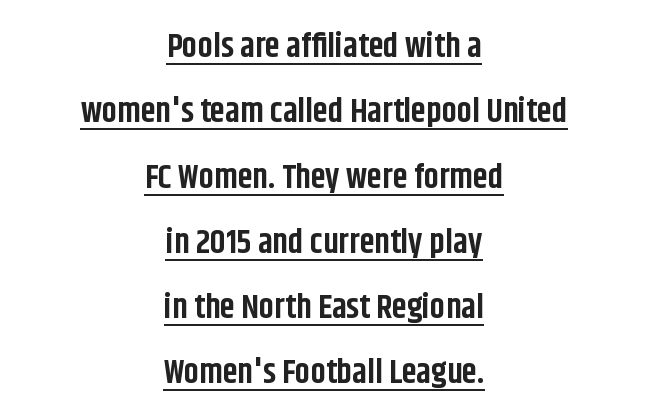
Q: Is the text bold? A: Yes.
Q: Is the text italic (slanted)? A: No, it is upright.
Q: Is the typeface a serif or a sans-serif typeface? A: Sans-serif.
Q: Is the text underlined? A: Yes.
Q: How is the paragraph aligned? A: Centered.
Q: Is the spacing between letters normal or unusually wide? A: Normal.
Q: Is the spacing between lines tight, normal or loose? A: Loose.
Q: Width (condensed, normal, or wide)? A: Condensed.
Q: Stroke contrast? A: Low.
Q: x-height? A: Large.
Q: Monospaced? A: No.
